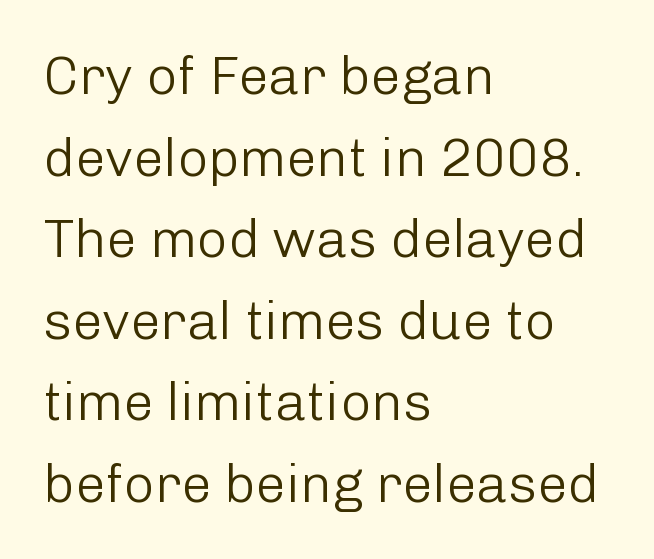
Stroke thickness stays within the range of a standard reading face or lighter. If you measured baseline to baseline, you'd find a middling distance. The glyphs in this specimen are sans serif. Default kerning and tracking; the words read as compact shapes. When letters stand straight like this, we call the style roman or upright.
